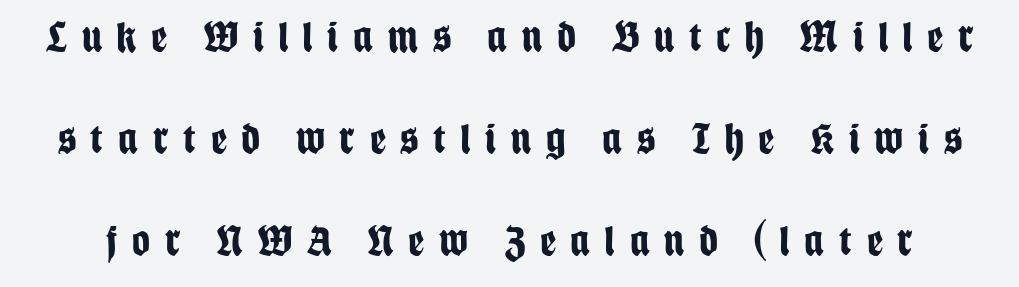
The image shows 44 px bold, condensed sans-serif type, upright; set loose line spacing (2.32x), unusually wide letter spacing (+0.34 em), not underlined; low stroke contrast and a large x-height.
